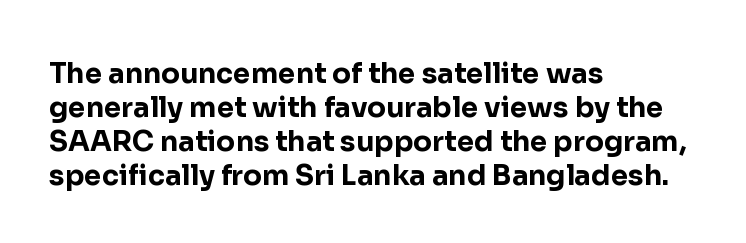
Proportional: the letters do not fall into vertical columns. The type sits square on the baseline with zero lean. Reading down the block, your eye returns to a fixed left position each line. Just letters on the line, the space beneath them empty. Nobody touched the tracking dial on this one.
